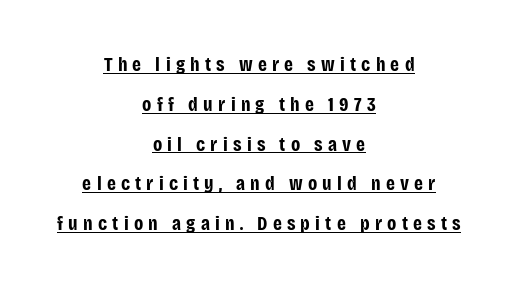
The passage shown stacks its lines with a broad gap. Between one letter and the next there's a generous, obvious gap. Stroke thickness is high; the sample reads as a true bold. Tall strokes in this sample are plumb rather than angled. The lines are quadded center. Does a line run under the words? Yes, clearly.
